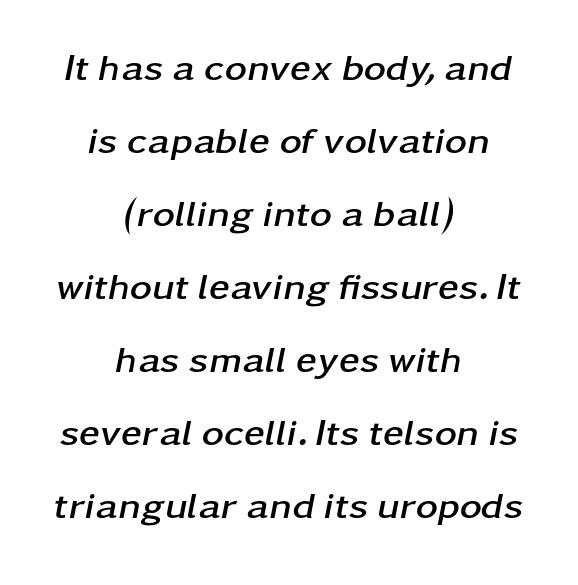
{"italic": "yes", "lean": "right", "slant_degrees": 11, "bold": "yes", "weight": "semibold", "width": "wide", "stroke_contrast": "low", "x_height": "medium", "monospaced": "no", "underline": "no", "align": "center", "line_spacing": "loose", "line_spacing_ratio": 1.92, "letter_spacing": "normal", "letter_spacing_em": 0.0, "glyph_px": 38}
